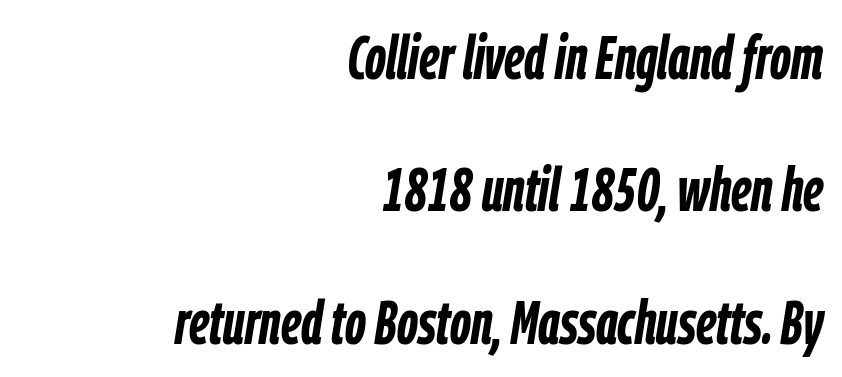
{"italic": "yes", "lean": "right", "slant_degrees": 9, "bold": "yes", "weight": "semibold", "width": "condensed", "stroke_contrast": "low", "x_height": "medium", "monospaced": "no", "underline": "no", "align": "right", "line_spacing": "loose", "line_spacing_ratio": 2.17, "letter_spacing": "normal", "letter_spacing_em": 0.0, "glyph_px": 61}
